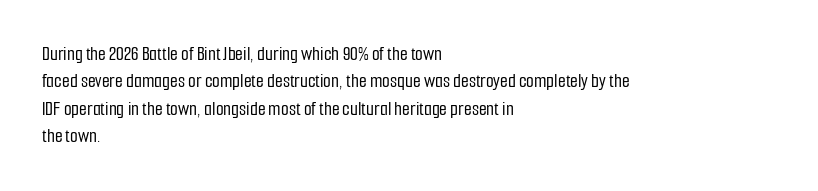
The specimen omits any rule beneath the text block's lines. The face used here is rendered with its standard letterfit. Posture: straight, roman, zero tilt. A student would call this left alignment; a typographer would say flush left, rag right. If you measured baseline to baseline, you'd find a middling distance.
